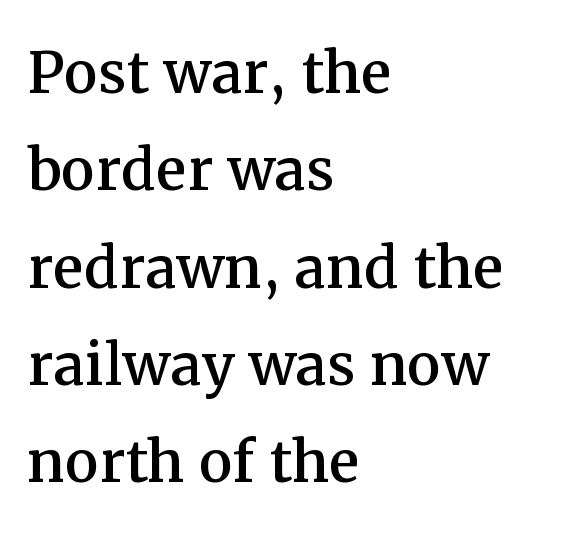
{"serif": "yes", "italic": "no", "width": "normal", "stroke_contrast": "medium", "x_height": "medium", "monospaced": "no", "underline": "no", "align": "left", "line_spacing": "normal", "line_spacing_ratio": 1.28, "letter_spacing": "normal", "letter_spacing_em": 0.0, "glyph_px": 76}
